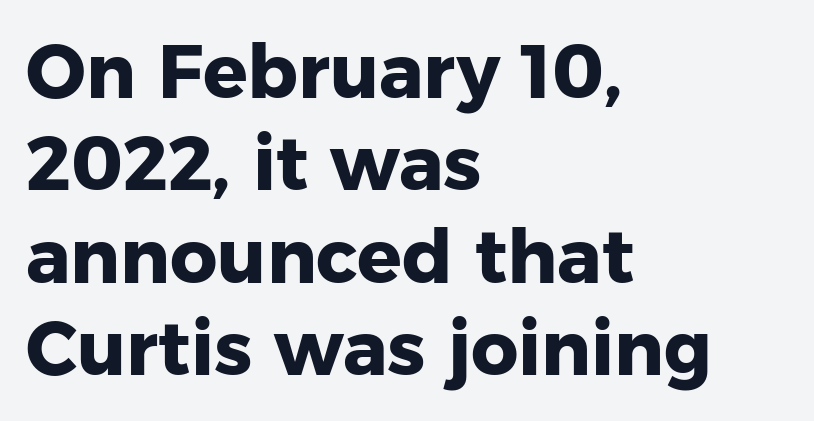
Q: Is the text bold? A: Yes.
Q: Is the text italic (slanted)? A: No, it is upright.
Q: Is the typeface a serif or a sans-serif typeface? A: Sans-serif.
Q: Is the text underlined? A: No.
Q: How is the paragraph aligned? A: Left-aligned.
Q: Is the spacing between letters normal or unusually wide? A: Normal.
Q: Is the spacing between lines tight, normal or loose? A: Normal.
Q: Width (condensed, normal, or wide)? A: Normal.
Q: Stroke contrast? A: Low.
Q: x-height? A: Medium.
Q: Monospaced? A: No.
